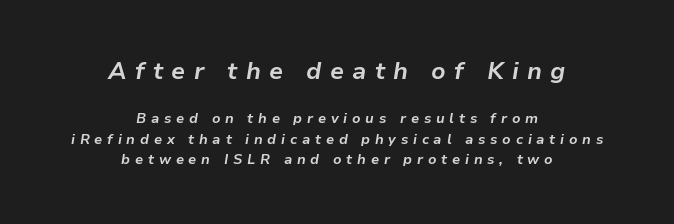
Q: Is the text bold? A: Yes.
Q: Is the text italic (slanted)? A: Yes, it leans right by about 9 degrees.
Q: Is the text underlined? A: No.
Q: How is the paragraph aligned? A: Centered.
Q: Is the spacing between letters normal or unusually wide? A: Unusually wide.
Q: Is the spacing between lines tight, normal or loose? A: Normal.
Q: Which block of text is set in a larger size, the first (top) or the second (bottom)? A: The first (top) one.
